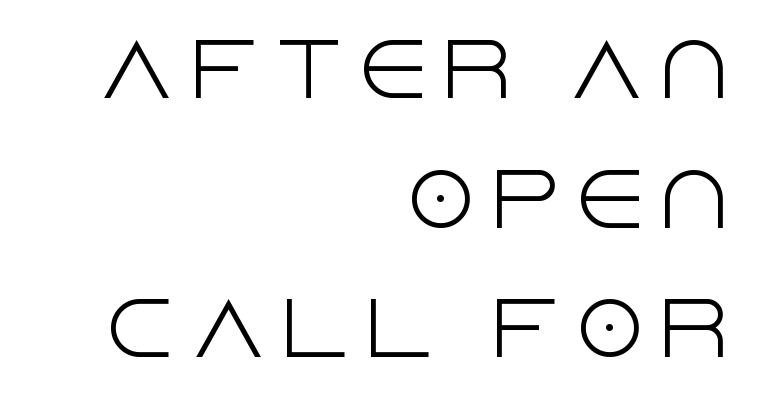
{"serif": "no", "italic": "no", "bold": "no", "weight": "light", "width": "normal", "x_height": "large", "monospaced": "no", "underline": "no", "align": "right", "line_spacing_ratio": 1.8, "glyph_px": 72}
